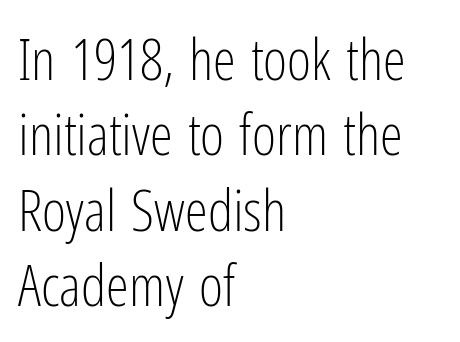
Leading matches the norm, producing a regular column. Caption: multi-line text, flush left, ragged right. The passage shown is typed in a proportional face where columns would drift. The line texture is even and compact thanks to regular tracking. Check under the words: just untouched page.
